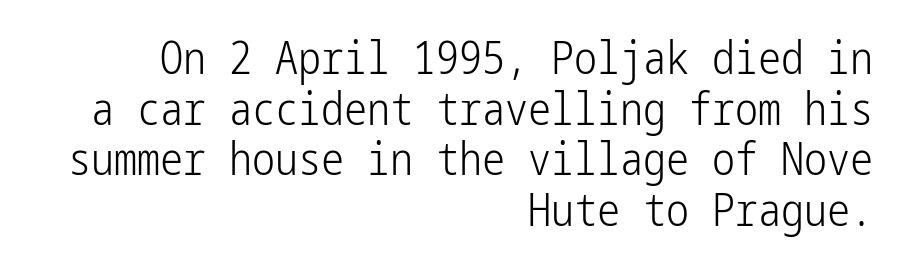
The space between consecutive lines is stingy. Posture: straight, roman, zero tilt. The space beneath each line is pristine and unruled. Unlike a traditional serif, this face leaves its strokes unadorned. Every row of glyphs terminates at an identical x-position on the right.
